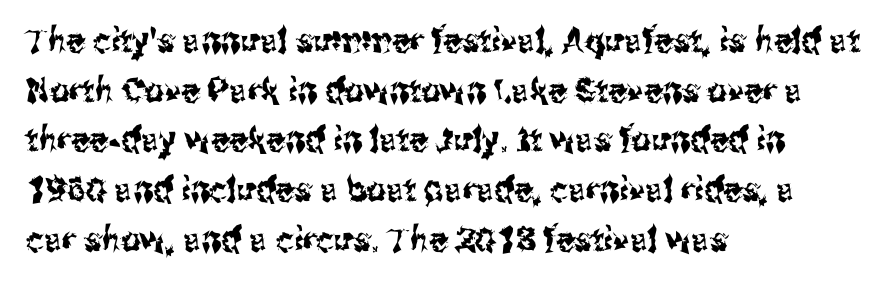
Any mark beneath the type? The region is blank. Examine the stroke ends and you'll find no serifs. Line spacing here is normal. This sample is left-justified, so line endings fall wherever the words run out. A typesetter would mark this as roman, not italic. Character widths vary here, with narrow letters taking less room than wide ones.
